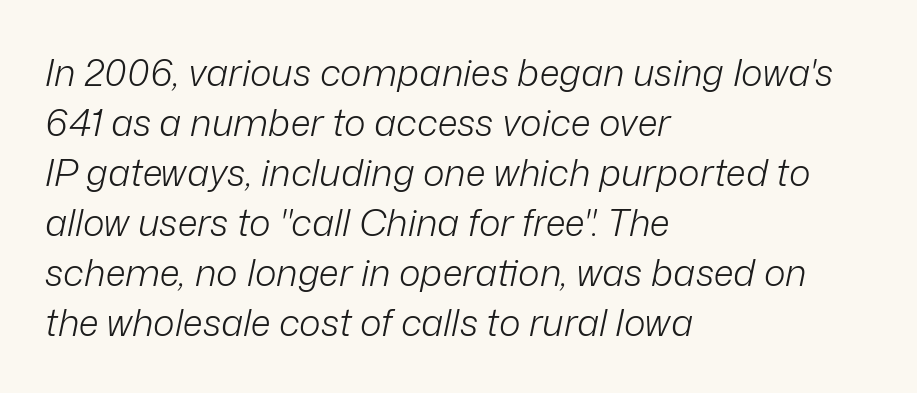
{"italic": "yes", "lean": "right", "slant_degrees": 12, "bold": "no", "weight": "light", "width": "normal", "stroke_contrast": "low", "x_height": "medium", "monospaced": "no", "underline": "no", "align": "left", "line_spacing": "normal", "line_spacing_ratio": 1.35, "letter_spacing": "normal", "letter_spacing_em": 0.0, "glyph_px": 37}
